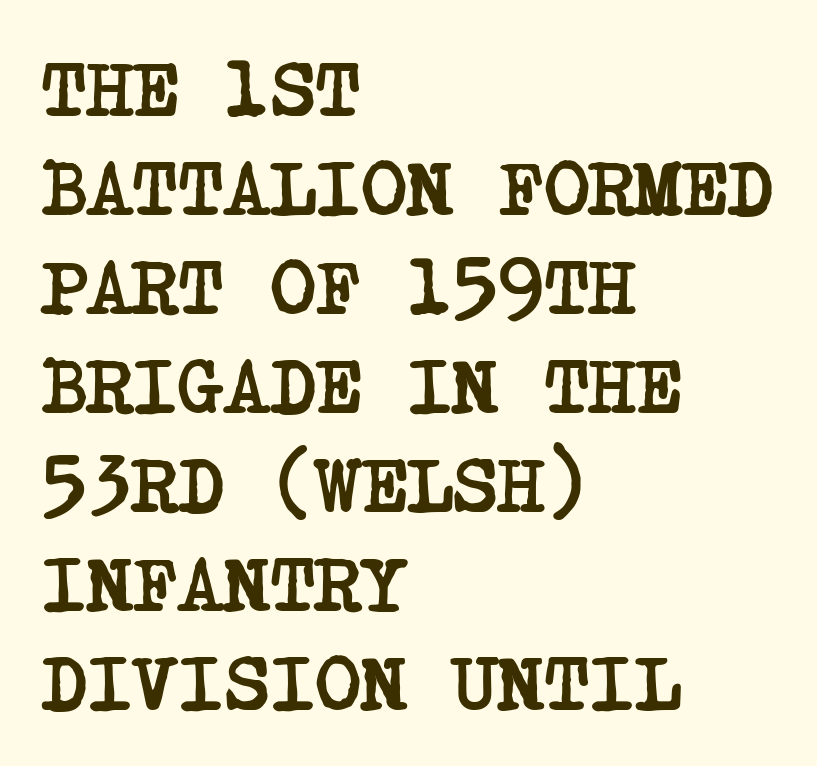
Q: Is the text bold? A: Yes.
Q: Is the typeface a serif or a sans-serif typeface? A: Serif.
Q: Is the text underlined? A: No.
Q: How is the paragraph aligned? A: Left-aligned.
Q: Is the spacing between letters normal or unusually wide? A: Normal.
Q: Is the spacing between lines tight, normal or loose? A: Normal.
Q: Width (condensed, normal, or wide)? A: Condensed.
Q: Stroke contrast? A: Low.
Q: x-height? A: Large.
